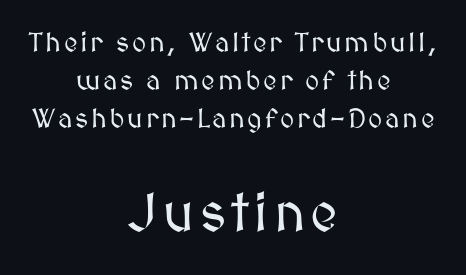
The image shows 54 px text type, upright; set centered, normal line spacing (1.4x), not underlined; the second (bottom) block is 2.0x larger; medium stroke contrast and a medium x-height.
